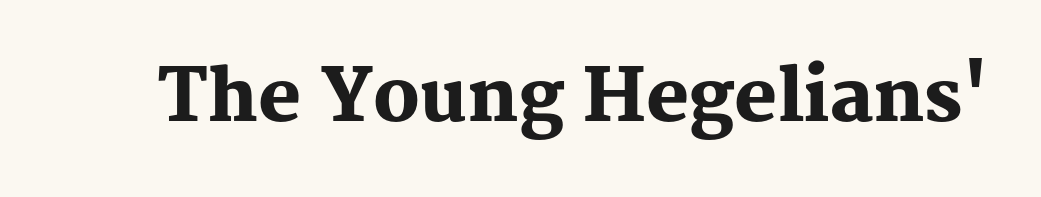
{"serif": "yes", "italic": "no", "bold": "yes", "weight": "heavy", "width": "normal", "stroke_contrast": "medium", "x_height": "medium", "monospaced": "no", "underline": "no", "letter_spacing": "normal", "letter_spacing_em": 0.0, "glyph_px": 72}
